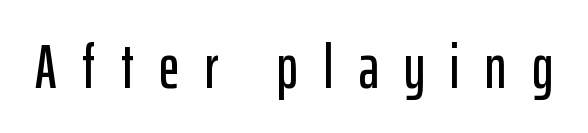
Q: Is the text italic (slanted)? A: No, it is upright.
Q: Is the typeface a serif or a sans-serif typeface? A: Sans-serif.
Q: Is the text underlined? A: No.
Q: Is the spacing between letters normal or unusually wide? A: Unusually wide.
Q: Width (condensed, normal, or wide)? A: Condensed.
Q: Stroke contrast? A: Low.
Q: x-height? A: Medium.
Q: Monospaced? A: No.
